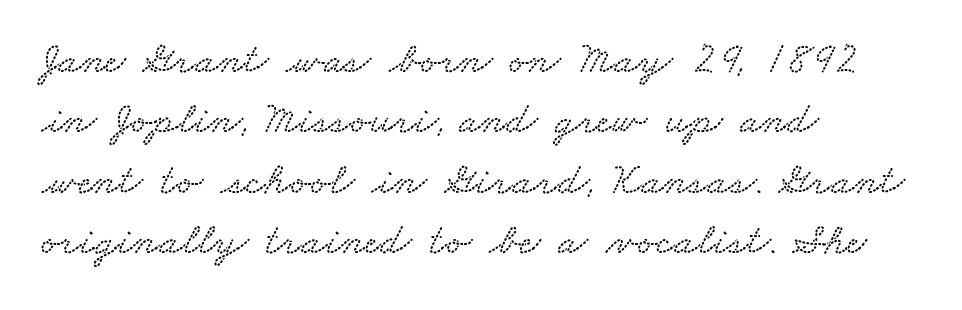
Q: Is the text underlined? A: No.
Q: How is the paragraph aligned? A: Left-aligned.
Q: Is the spacing between letters normal or unusually wide? A: Normal.
Q: Is the spacing between lines tight, normal or loose? A: Normal.
Q: Width (condensed, normal, or wide)? A: Wide.
Q: Stroke contrast? A: Low.
Q: x-height? A: Small.
Q: Monospaced? A: No.
